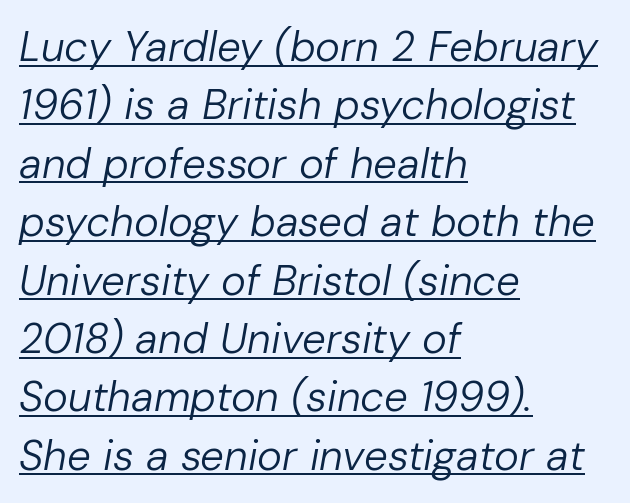
Is the block centered? No — it sits flush against the left margin. The rendered words wear a rule along their underside. This sample has the flowing, uneven cadence of proportional lettering. A normal amount of white space separates one row of letters from the next. Posture: slanted. Observe the ordinary spacing: letters are neighbours, not strangers.
